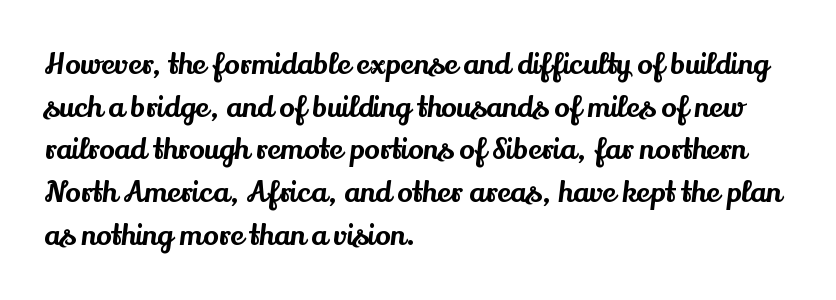
Just letters on the line, the space beneath them empty. This sample uses plain, unmodified letter spacing. Every row of glyphs begins at an identical x-position on the left. Leading: standard.
